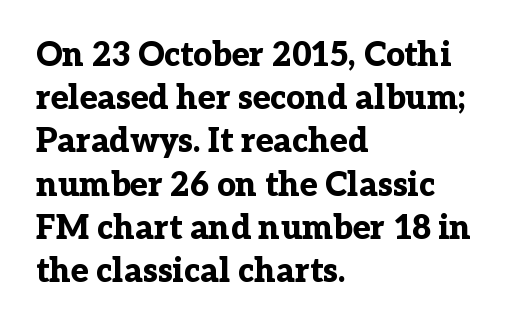
Q: Is the text bold? A: Yes.
Q: Is the text italic (slanted)? A: No, it is upright.
Q: Is the typeface a serif or a sans-serif typeface? A: Serif.
Q: Is the text underlined? A: No.
Q: How is the paragraph aligned? A: Left-aligned.
Q: Is the spacing between letters normal or unusually wide? A: Normal.
Q: Is the spacing between lines tight, normal or loose? A: Normal.
Q: Width (condensed, normal, or wide)? A: Normal.
Q: Stroke contrast? A: Low.
Q: x-height? A: Medium.
Q: Monospaced? A: No.
